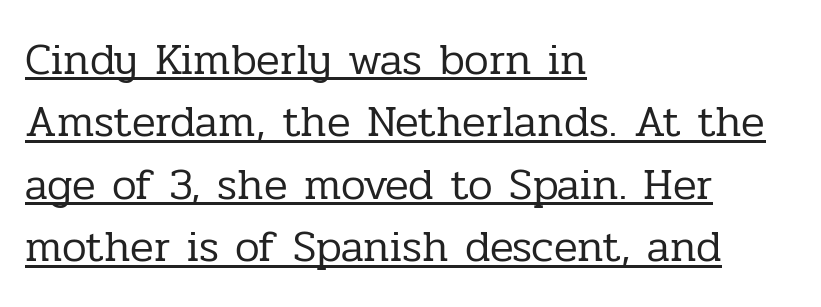
The image shows 44 px regular-weight serif type, upright; set left-aligned, normal line spacing (1.42x), normal letter spacing, underlined; low stroke contrast and a medium x-height.
